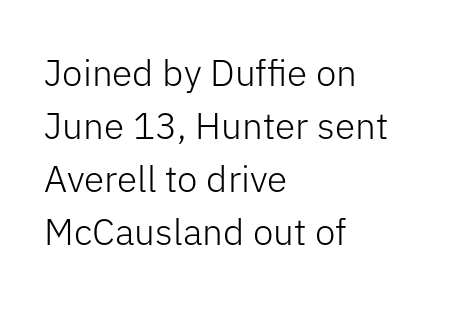
The image shows 37 px light sans-serif type, upright; set left-aligned, normal line spacing (1.43x), normal letter spacing, not underlined; low stroke contrast and a medium x-height.
